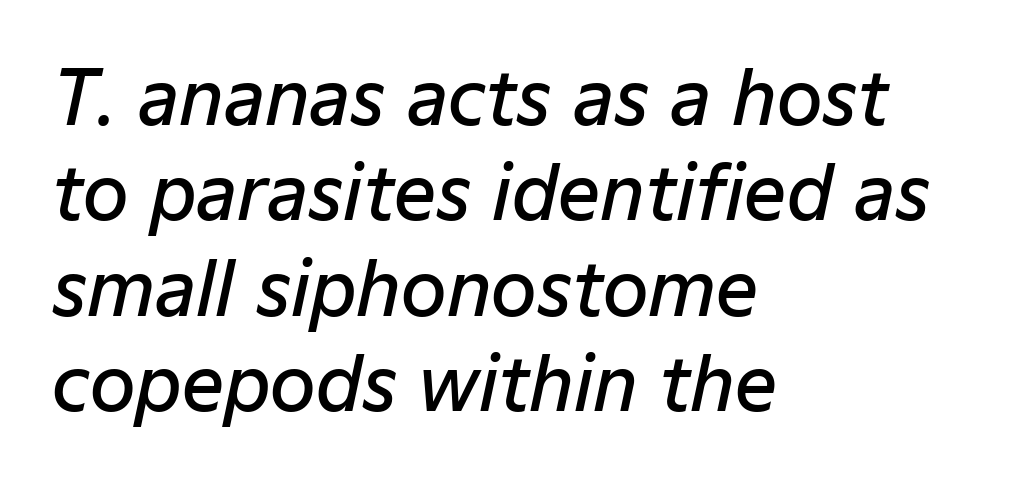
{"italic": "yes", "lean": "right", "slant_degrees": 12, "bold": "semi", "weight": "semibold", "width": "normal", "stroke_contrast": "low", "x_height": "medium", "monospaced": "no", "underline": "no", "align": "left", "line_spacing": "normal", "line_spacing_ratio": 1.29, "letter_spacing": "normal", "letter_spacing_em": 0.0, "glyph_px": 74}
